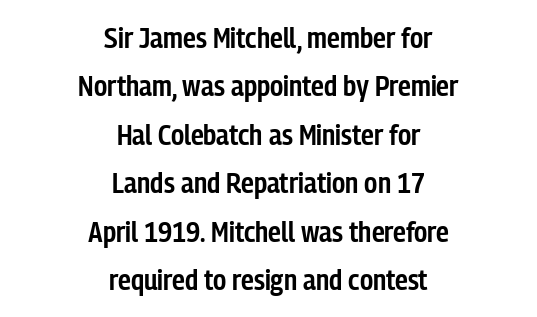
Q: Is the text bold? A: Semi-bold.
Q: Is the text italic (slanted)? A: No, it is upright.
Q: Is the typeface a serif or a sans-serif typeface? A: Sans-serif.
Q: Is the text underlined? A: No.
Q: How is the paragraph aligned? A: Centered.
Q: Is the spacing between letters normal or unusually wide? A: Normal.
Q: Is the spacing between lines tight, normal or loose? A: Normal.
Q: Width (condensed, normal, or wide)? A: Condensed.
Q: Stroke contrast? A: Low.
Q: x-height? A: Medium.
Q: Monospaced? A: No.
